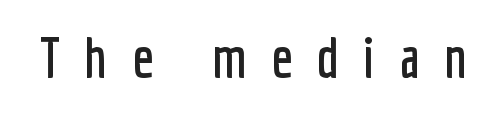
Observe the absence of serifs on each vertical stroke in this sample. The baseline area is clear. The rendering uses natural spacing where letterforms have individual widths. How are the letters spaced? Widely, with obvious added tracking.
